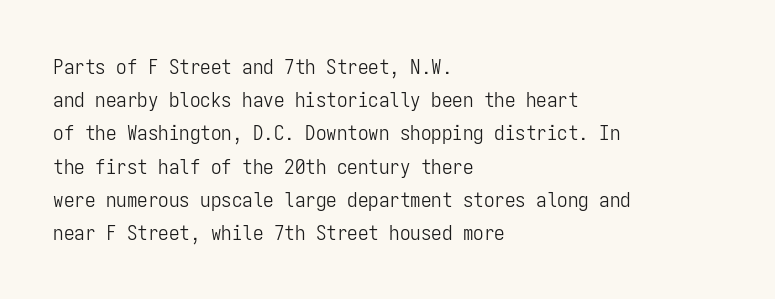
The image shows 21 px text type, upright; set left-aligned, normal line spacing (1.58x), normal letter spacing, not underlined.
